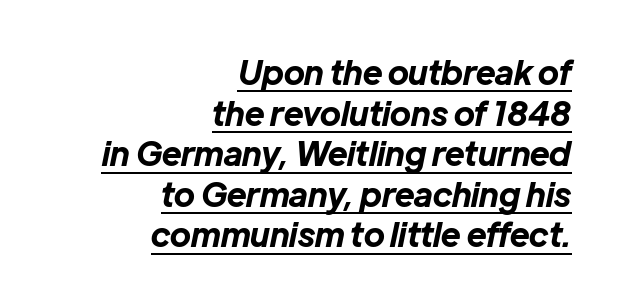
Q: Is the text bold? A: Yes.
Q: Is the text italic (slanted)? A: Yes, it leans right by about 12 degrees.
Q: Is the text underlined? A: Yes.
Q: How is the paragraph aligned? A: Right-aligned.
Q: Is the spacing between letters normal or unusually wide? A: Normal.
Q: Width (condensed, normal, or wide)? A: Normal.
Q: Stroke contrast? A: Low.
Q: x-height? A: Medium.
Q: Monospaced? A: No.
